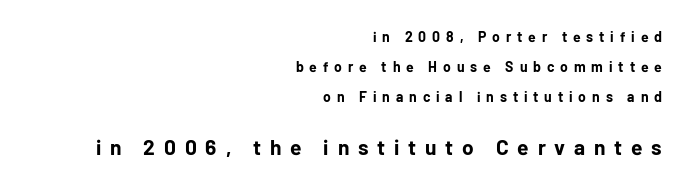
The image shows 21 px bold type, upright; set right-aligned, loose line spacing (2.13x), unusually wide letter spacing (+0.42 em), not underlined; the second (bottom) block is 1.5x larger.
